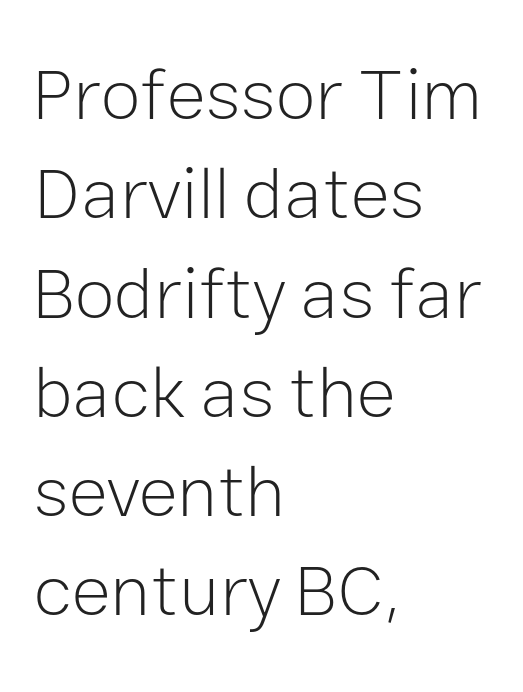
Classification — sans serif. Proportional: the letters do not fall into vertical columns. Nope, not italic — everything's standing straight. Descender tails drop into unmarked territory.
